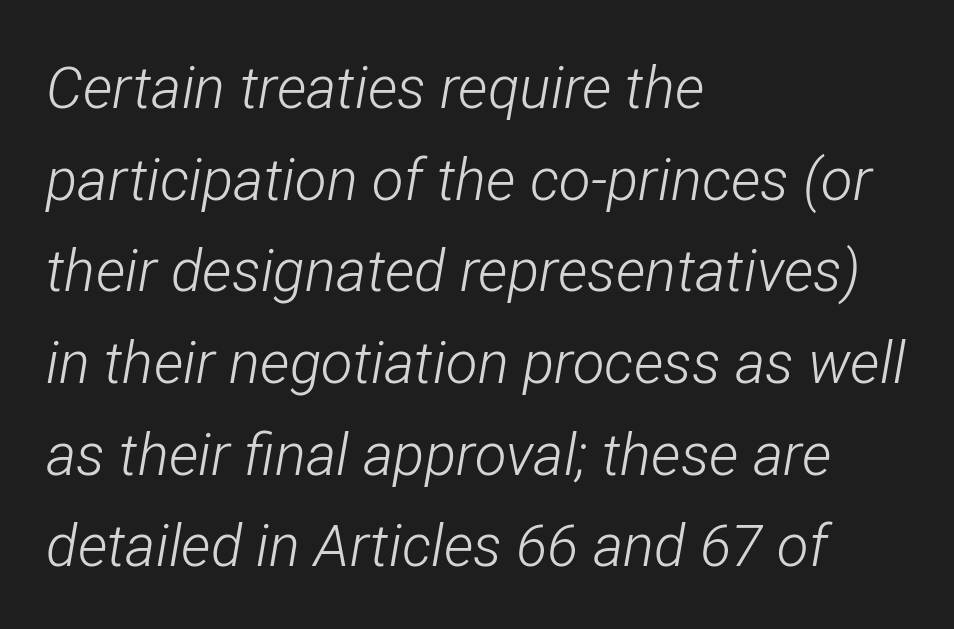
Compared with typical body copy, the letter spacing here is the same. The passage shown is typed in a proportional face where columns would drift. Is the block centered? No — it sits flush against the left margin. Bare-footed words on every line. Weight: in the light-to-regular range. The designer left line spacing at the default.
